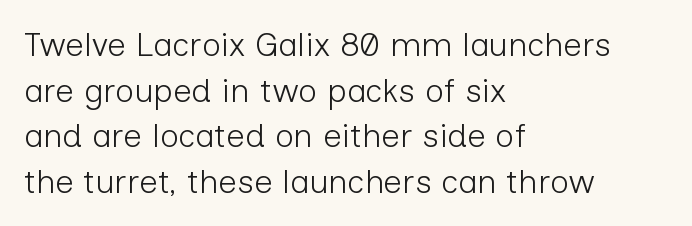
Spacing verdict: proportional, widths tailored to each character. Posture: vertical. The weight tops out at a normal text grade. A typesetter would label this face a sans. You could call the tracking neutral — neither tight nor loose. Teacher's note: observe the even left margin — that is flush-left alignment.
